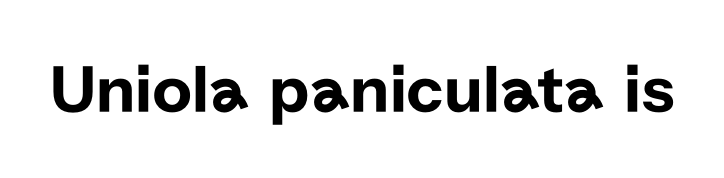
Is there any slant? The stems are plumb. Has an underline been added? It has not. Think of a printed novel: that variable character pitch is what you see here. The letterforms sit shoulder to shoulder at normal distance.
